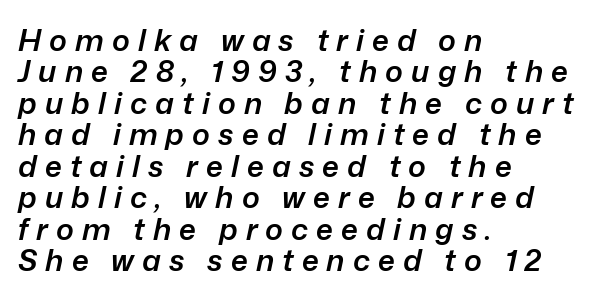
{"italic": "yes", "lean": "right", "slant_degrees": 12, "bold": "semi", "weight": "semibold", "width": "normal", "stroke_contrast": "low", "x_height": "medium", "monospaced": "no", "underline": "no", "align": "left", "line_spacing": "tight", "line_spacing_ratio": 1.05, "letter_spacing": "wide", "letter_spacing_em": 0.27, "glyph_px": 30}
